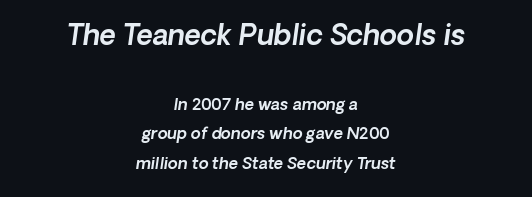
Q: Is the typeface a serif or a sans-serif typeface? A: Sans-serif.
Q: Is the text underlined? A: No.
Q: How is the paragraph aligned? A: Centered.
Q: Is the spacing between letters normal or unusually wide? A: Normal.
Q: Which block of text is set in a larger size, the first (top) or the second (bottom)? A: The first (top) one.
Q: Width (condensed, normal, or wide)? A: Normal.
Q: x-height? A: Medium.
Q: Monospaced? A: No.
